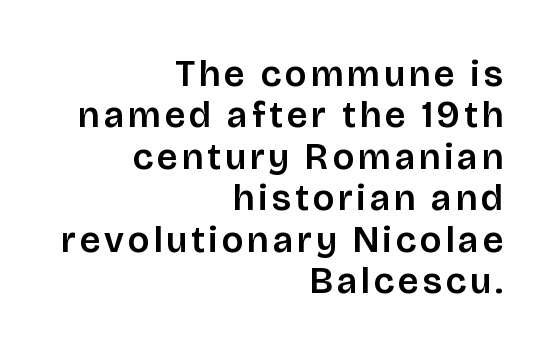
The image shows 37 px sans-serif type, upright; set right-aligned, tight line spacing (1.12x), not underlined; low stroke contrast and a large x-height.
